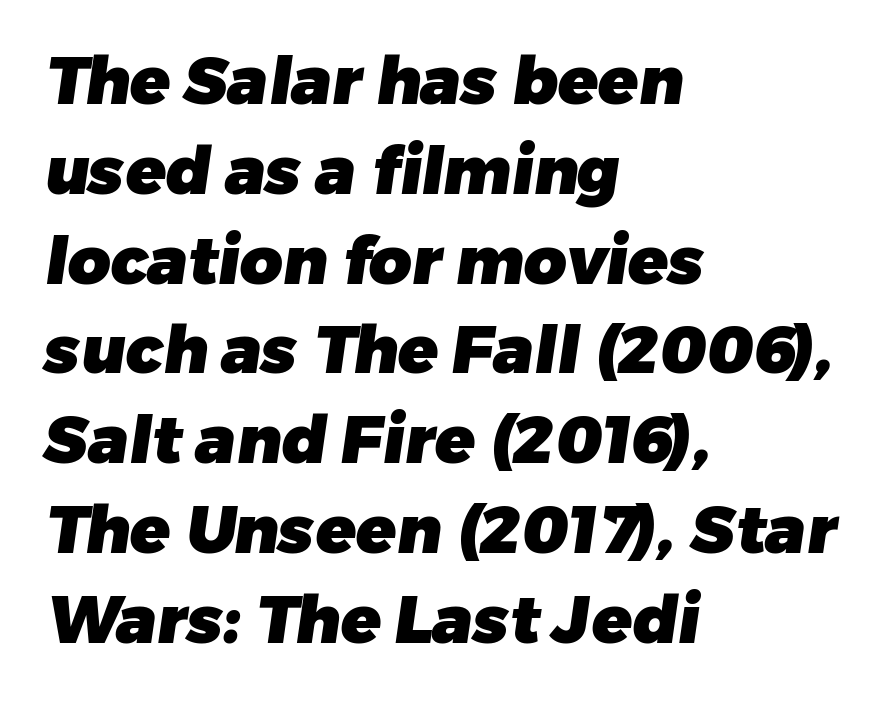
The image shows 66 px heavy sans-serif type; set left-aligned, normal line spacing (1.36x), normal letter spacing, not underlined; low stroke contrast and a medium x-height.
